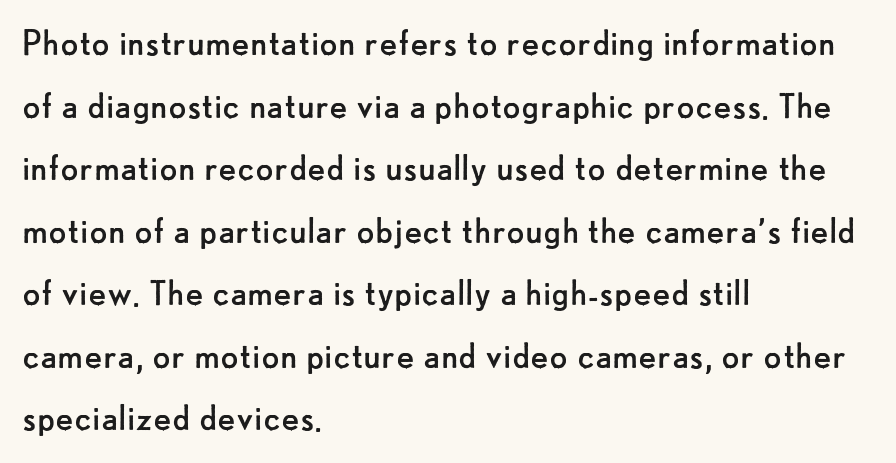
{"serif": "no", "italic": "no", "bold": "no", "weight": "regular", "width": "normal", "stroke_contrast": "low", "x_height": "small", "monospaced": "no", "underline": "no", "align": "left", "line_spacing": "normal", "line_spacing_ratio": 1.49, "letter_spacing": "normal", "letter_spacing_em": 0.0, "glyph_px": 42}
